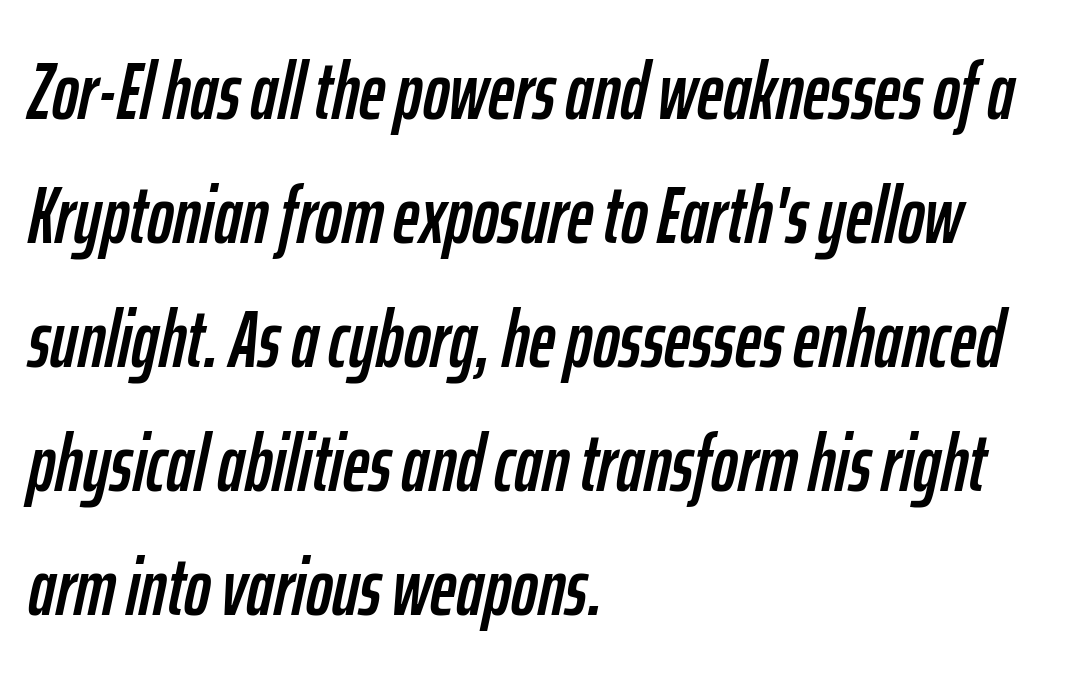
The image shows 80 px condensed type, italic (leaning right); set left-aligned, normal line spacing (1.55x), normal letter spacing, not underlined; low stroke contrast and a medium x-height.
